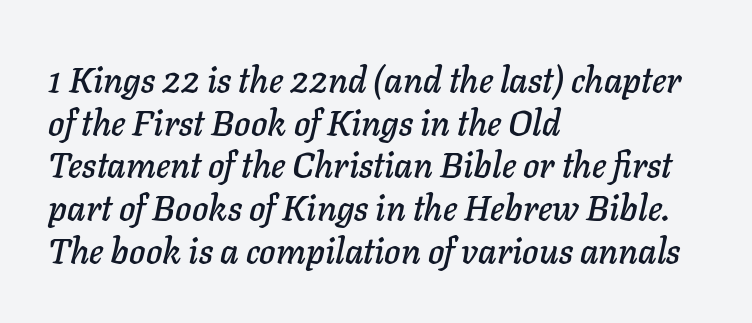
The gap between lines stays unmarked. Does the copy run flush right? No — it runs flush left. Students, note that the glyphs here touch the page at normal intervals. Each letter keeps its own natural width here, so spacing adapts to shape. The rendering applies a slant to the glyphs.
